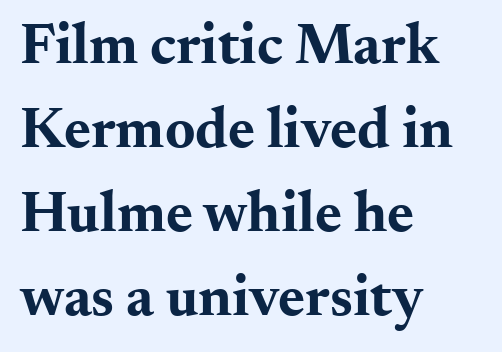
{"serif": "yes", "italic": "no", "bold": "yes", "weight": "bold", "width": "wide", "stroke_contrast": "medium", "x_height": "small", "monospaced": "no", "underline": "no", "align": "left", "line_spacing": "normal", "line_spacing_ratio": 1.45, "letter_spacing": "normal", "letter_spacing_em": 0.0, "glyph_px": 58}
